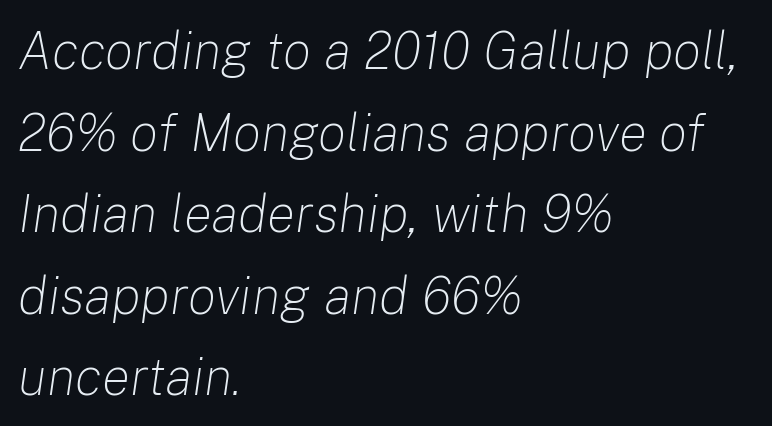
Q: Is the text bold? A: No.
Q: Is the text italic (slanted)? A: Yes, it leans right by about 8 degrees.
Q: Is the text underlined? A: No.
Q: How is the paragraph aligned? A: Left-aligned.
Q: Is the spacing between letters normal or unusually wide? A: Normal.
Q: Is the spacing between lines tight, normal or loose? A: Normal.
Q: Width (condensed, normal, or wide)? A: Normal.
Q: Stroke contrast? A: Low.
Q: x-height? A: Medium.
Q: Monospaced? A: No.
